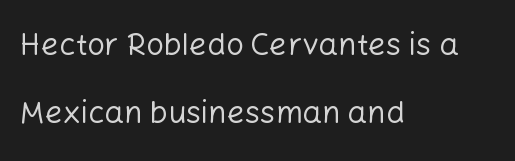
Each stroke keeps to a modest, everyday thickness or less. Anything drawn beneath the words? Only blank space. How would I describe the line gaps? Wide and relaxed. Does the copy run flush right? No — it runs flush left. Regarding serifs, this sample does without them. This sample has the flowing, uneven cadence of proportional lettering.
